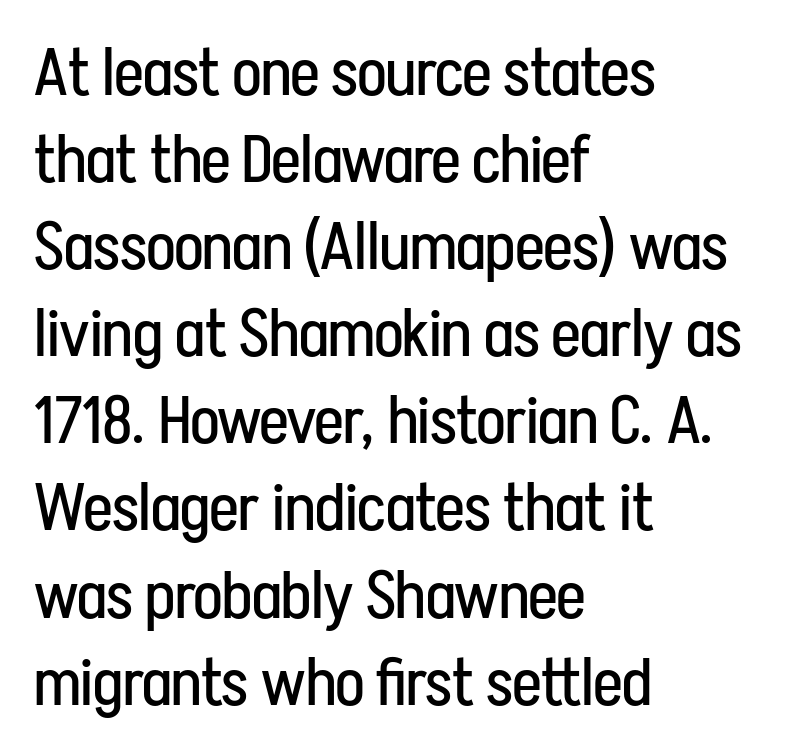
Proportional: the letters do not fall into vertical columns. This rendering employs a face without finishing strokes, i.e., a sans-serif. Vertical spacing — default. Posture: vertical. This rendering leaves character spacing at its baseline value.
